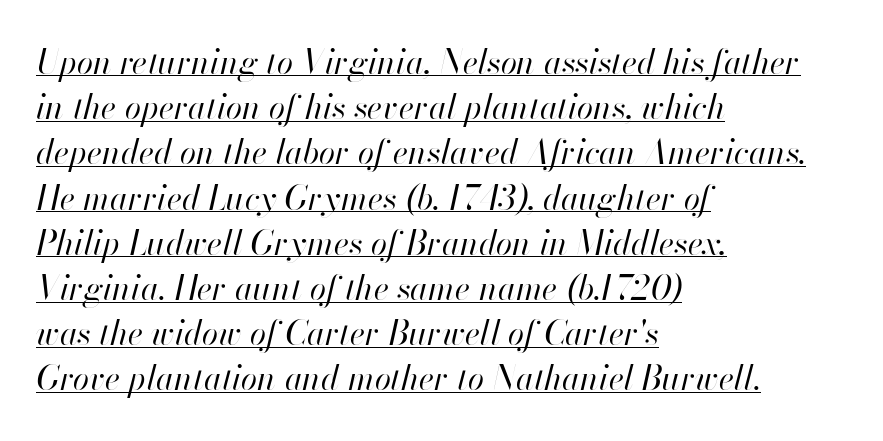
The image shows 33 px regular-weight type, italic (leaning right); set left-aligned, normal line spacing (1.37x), normal letter spacing, underlined; high stroke contrast and a small x-height.
